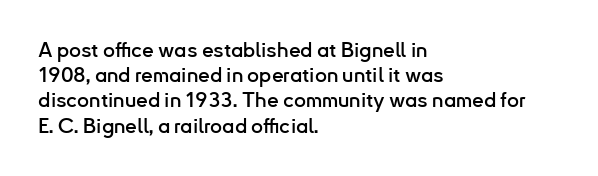
Posture: straight, roman, zero tilt. A clean baseline with only descenders dipping below it. Does the copy run flush right? No — it runs flush left. Tracking value appears to be zero — textbook default spacing.
